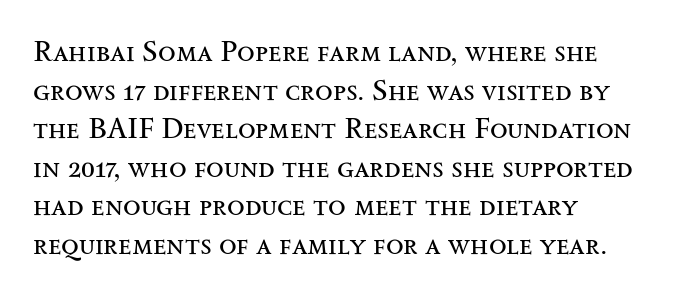
All the whitespace from short lines collects on the right. Is the stroke heavy? The answer is a plain regular-or-lighter. Does the type have serifs? Yes, each stem ends in a small foot. This sample has the flowing, uneven cadence of proportional lettering. The space beneath each line is pristine and unruled.
